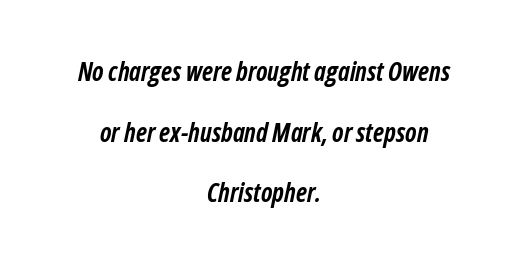
Baseline-to-baseline distance is far greater than the letter height. Tracking here is standard; glyphs follow each other at the usual distance. The face used here has a pronounced slope to its letters. Rule under the text: the space is simply empty.
